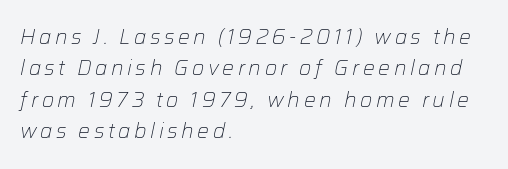
{"italic": "yes", "lean": "right", "slant_degrees": 12, "bold": "no", "underline": "no", "align": "left", "line_spacing": "normal", "line_spacing_ratio": 1.5, "glyph_px": 21}
